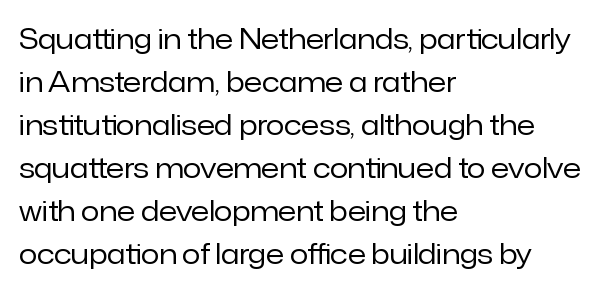
Line beginnings align vertically; line endings do not. Quick note: not italic, upright. No chunkiness to these letters — they're not bold. Default kerning and tracking; the words read as compact shapes.
